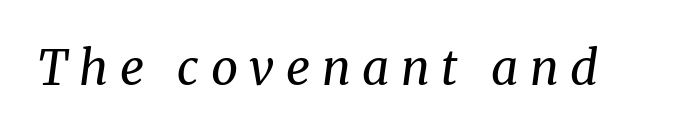
{"serif": "yes", "italic": "yes", "lean": "right", "slant_degrees": 8, "bold": "no", "weight": "regular", "width": "normal", "stroke_contrast": "medium", "x_height": "medium", "monospaced": "no", "underline": "no", "letter_spacing": "wide", "letter_spacing_em": 0.24, "glyph_px": 48}
